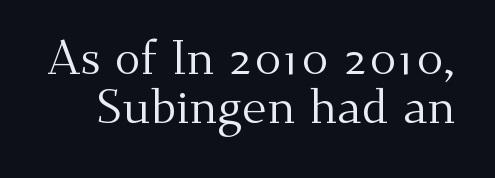
The image shows 48 px regular-weight serif type, upright; set tight line spacing (1.02x), normal letter spacing, not underlined; medium stroke contrast and a small x-height.
